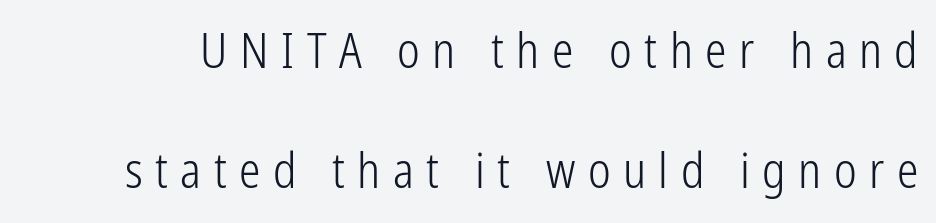
The image shows 48 px light, condensed sans-serif type, upright; set loose line spacing (2.5x), unusually wide letter spacing (+0.26 em), not underlined; low stroke contrast and a medium x-height.
